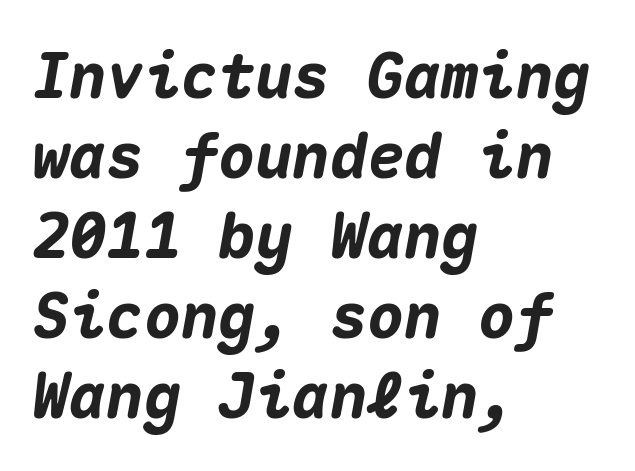
Thick stems and heavy bowls — unmistakably bold. Tracking value appears to be zero — textbook default spacing. Think of a typewriter: that constant character pitch is what you see here. Descenders hang freely into open space. Leading matches the norm, producing a regular column.
